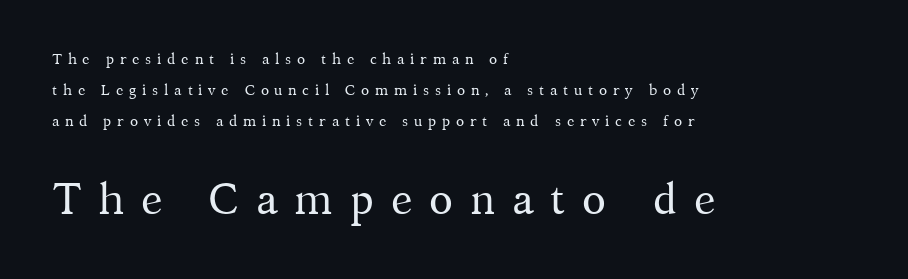
{"serif": "yes", "italic": "no", "bold": "no", "weight": "regular", "width": "normal", "stroke_contrast": "medium", "x_height": "medium", "monospaced": "no", "underline": "no", "align": "left", "line_spacing": "loose", "line_spacing_ratio": 2.06, "letter_spacing": "wide", "letter_spacing_em": 0.38, "larger_block": "second", "size_ratio": 2.93, "glyph_px": 44}
